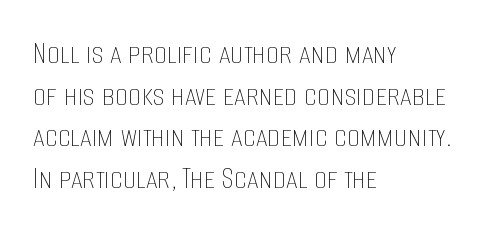
Q: Is the text bold? A: No.
Q: Is the text italic (slanted)? A: No, it is upright.
Q: Is the text underlined? A: No.
Q: How is the paragraph aligned? A: Left-aligned.
Q: Is the spacing between letters normal or unusually wide? A: Normal.
Q: Is the spacing between lines tight, normal or loose? A: Normal.
Q: Width (condensed, normal, or wide)? A: Condensed.
Q: Stroke contrast? A: Low.
Q: x-height? A: Large.
Q: Monospaced? A: No.
